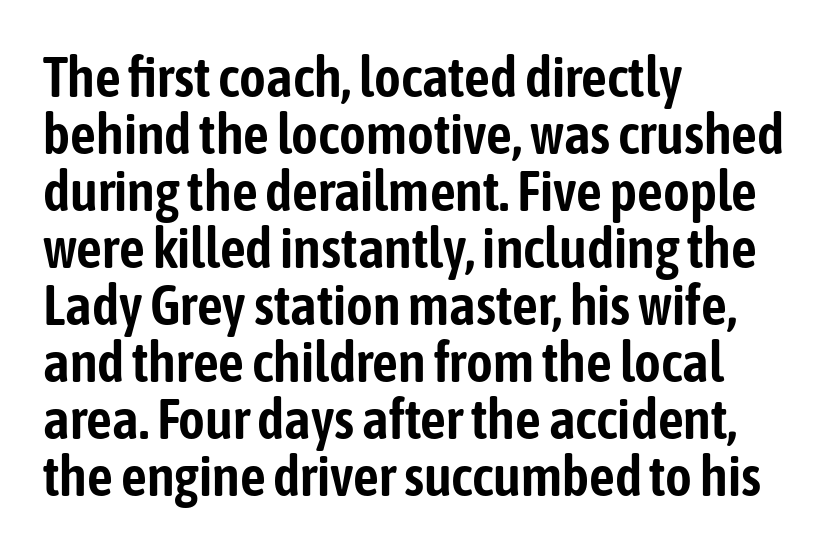
This sample uses plain, unmodified letter spacing. The lettering holds an erect, upright posture throughout. In CSS terms this would be text-align: left. Do the characters align in a grid? No, the font is proportional. If you measured baseline to baseline, you'd find a short distance. Honestly, there is no underline to notice here at all.
